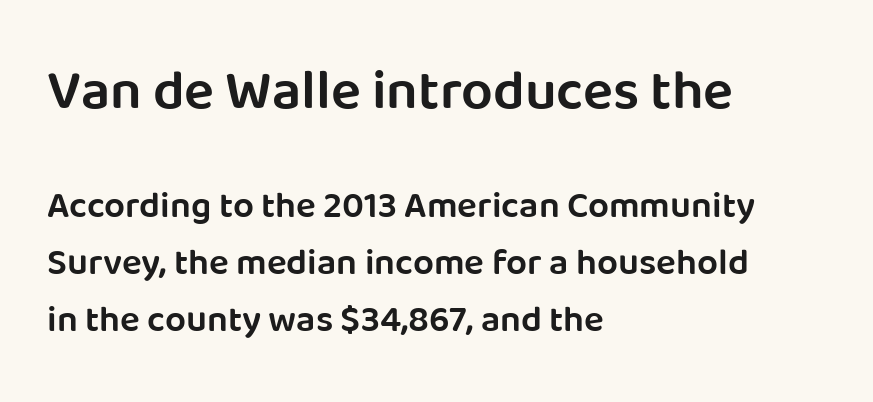
The image shows 56 px semibold sans-serif type, upright; set left-aligned, normal line spacing (1.53x), normal letter spacing, not underlined; the first (top) block is 1.51x larger; low stroke contrast and a large x-height.
